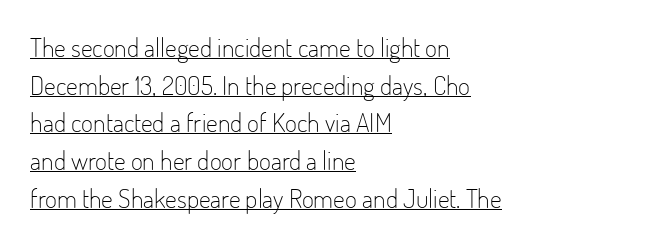
The image shows 26 px text type, upright; set left-aligned, normal line spacing (1.45x), normal letter spacing, underlined.
